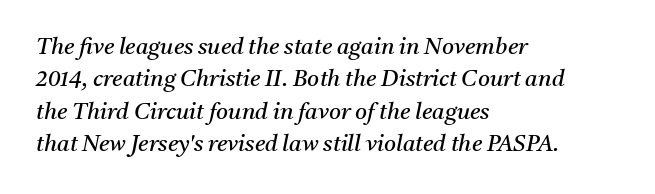
Q: Is the text bold? A: No.
Q: Is the text italic (slanted)? A: Yes, it leans right by about 11 degrees.
Q: Is the text underlined? A: No.
Q: How is the paragraph aligned? A: Left-aligned.
Q: Is the spacing between letters normal or unusually wide? A: Normal.
Q: Is the spacing between lines tight, normal or loose? A: Normal.
